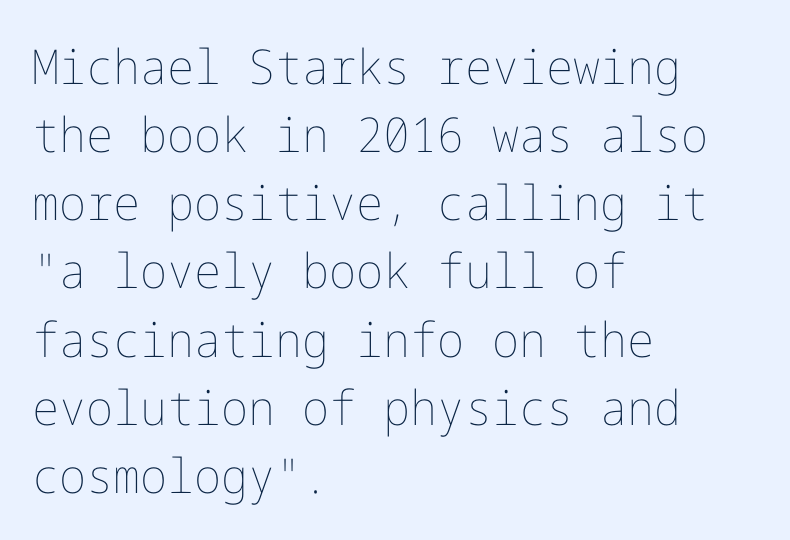
{"italic": "no", "bold": "no", "weight": "thin", "width": "normal", "stroke_contrast": "low", "x_height": "medium", "underline": "no", "align": "left", "line_spacing": "normal", "line_spacing_ratio": 1.42, "letter_spacing": "normal", "letter_spacing_em": 0.0, "glyph_px": 48}
